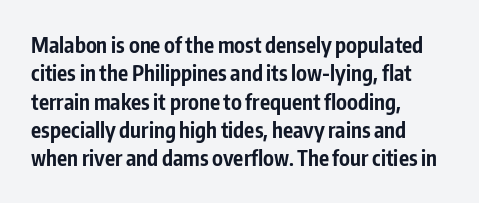
The image shows 21 px bold type, upright; set left-aligned, normal line spacing (1.35x), normal letter spacing, not underlined.
